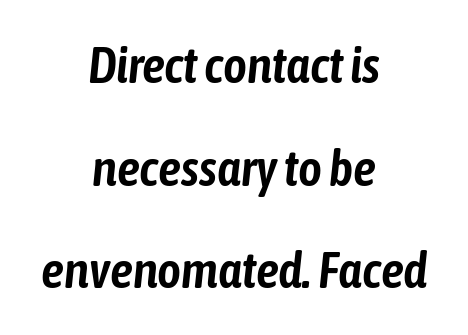
{"italic": "yes", "lean": "right", "slant_degrees": 6, "width": "condensed", "stroke_contrast": "low", "x_height": "medium", "monospaced": "no", "underline": "no", "align": "center", "line_spacing": "loose", "line_spacing_ratio": 2.01, "letter_spacing": "normal", "letter_spacing_em": 0.0, "glyph_px": 51}
